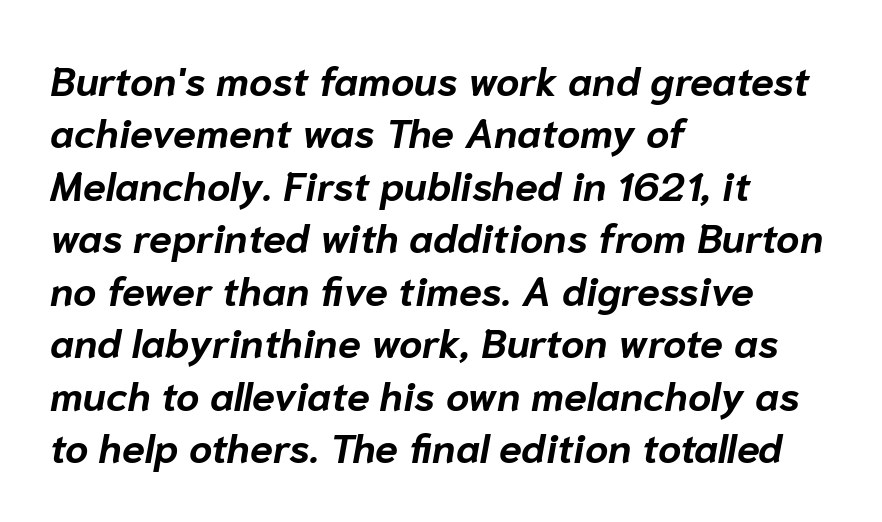
The image shows 41 px bold type, italic (leaning right); set left-aligned, normal line spacing (1.28x), normal letter spacing, not underlined; low stroke contrast and a medium x-height.
